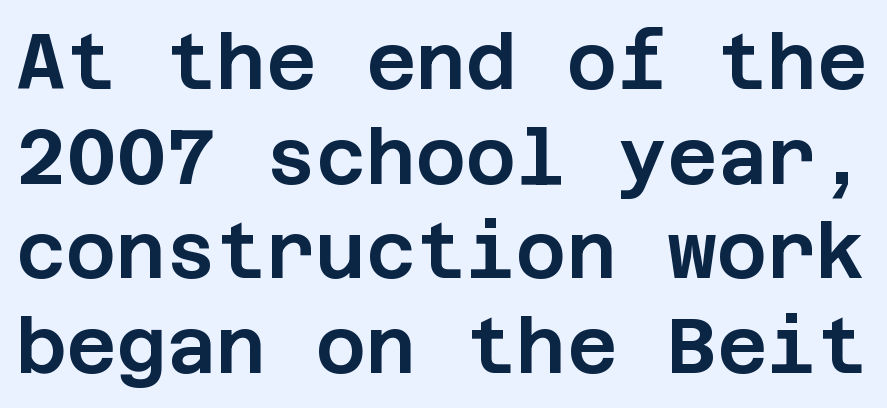
The image shows 77 px sans-serif type, upright; set line spacing 1.23x, normal letter spacing, not underlined; low stroke contrast and a large x-height.
